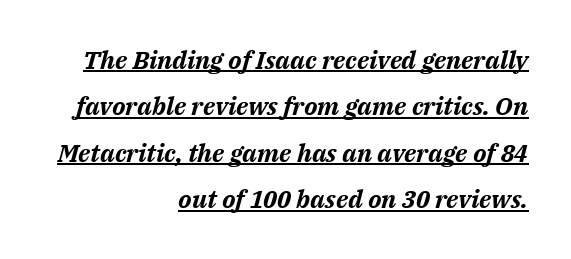
{"italic": "yes", "lean": "right", "slant_degrees": 14, "bold": "yes", "underline": "yes", "align": "right", "line_spacing_ratio": 1.86, "letter_spacing": "normal", "letter_spacing_em": 0.0, "glyph_px": 25}
